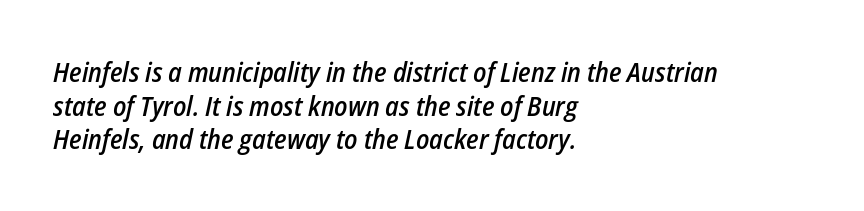
Its strokes are somewhat broadened, the hallmark of semibold type. Reading down the column, the eye jumps a familiar distance to each next line. Every character sits at an angle, as italics do. Descenders hang freely into open space.
